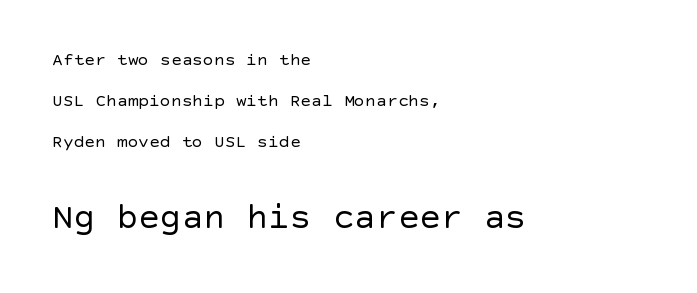
The image shows 36 px regular-weight sans-serif type, upright; set left-aligned, loose line spacing (2.27x), normal letter spacing, not underlined; the second (bottom) block is 2.0x larger; a large x-height.
